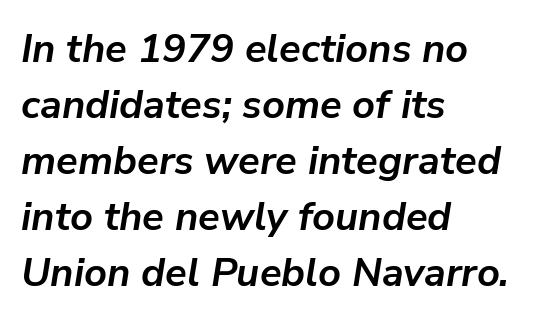
The text block is weighted toward the left margin, trailing off unevenly rightward. Looks like regular typesetting: each glyph gets only the width it needs. If you drew a line through each stem, it would be angled. Default kerning and tracking; the words read as compact shapes. Compared with an ordinary text face, these strokes are far heavier — a full bold. Regarding leading, the lines here are spaced in the standard way.
